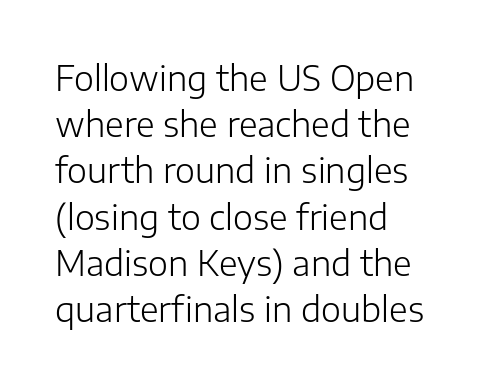
Here the designer chose a conventional face with non-uniform glyph widths. Compared with typical body copy, the letter spacing here is the same. Visually the block forms a straight wall on the left and a jagged coastline on the right. This sample keeps an unexceptional amount of space between lines. Stems here are at most as thick as an everyday book face.
